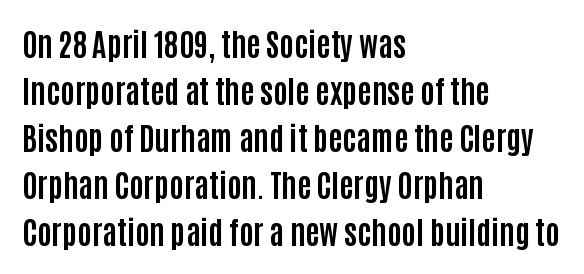
Thick stems and heavy bowls — unmistakably bold. Nope, no serifs anywhere on these letters. Proportional: the letters do not fall into vertical columns. The rendering keeps characters at their native spacing.
